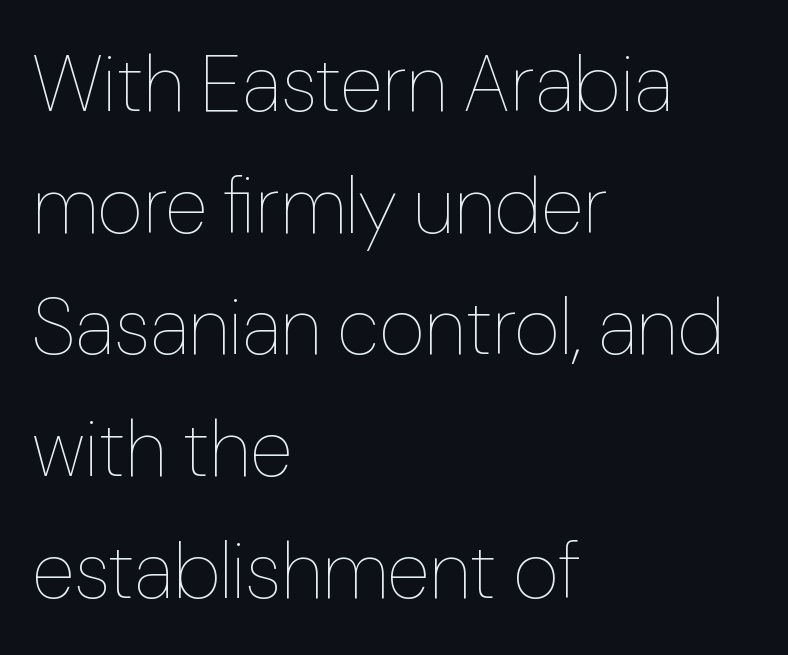
The image shows 79 px thin type, upright; set left-aligned, normal line spacing (1.54x), normal letter spacing, not underlined; low stroke contrast and a medium x-height.
